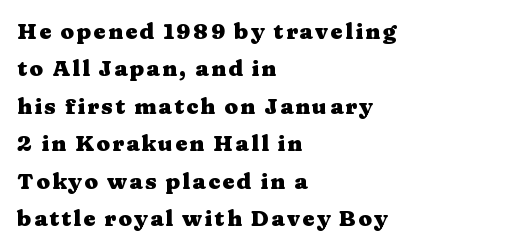
The strokes are fattened all the way to bold. The type sits square on the baseline with zero lean. Casual observation: everything's shoved over to the left. Notice how descenders clear the ascenders below comfortably — that's standard leading. A bare baseline throughout the passage.
